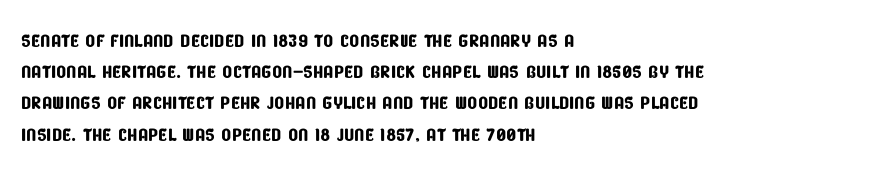
{"underline": "no", "align": "left", "line_spacing_ratio": 1.2, "letter_spacing": "normal", "letter_spacing_em": 0.0, "glyph_px": 26}
